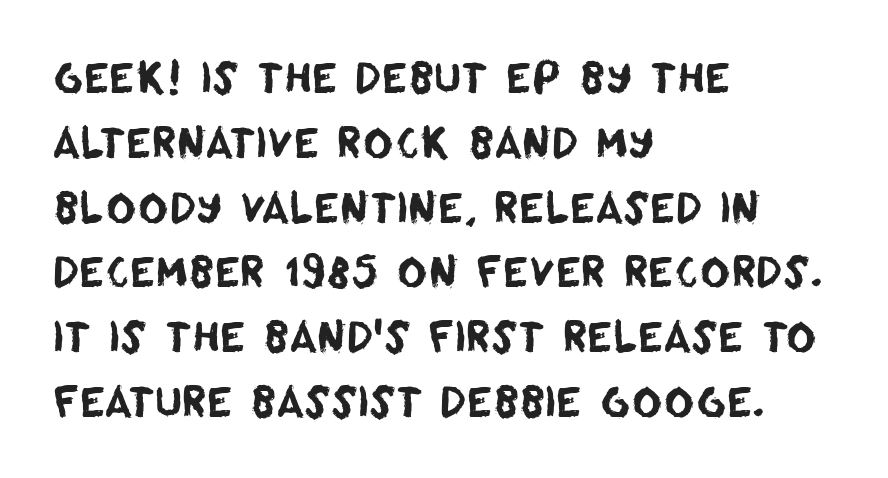
Note: no serifs on the glyphs. You could not count columns in this text — the font is proportionally spaced. The line texture is even and compact thanks to regular tracking. Typeset ragged right — the left edge is the straight one. This block has exactly the height ordinary leading produces.
